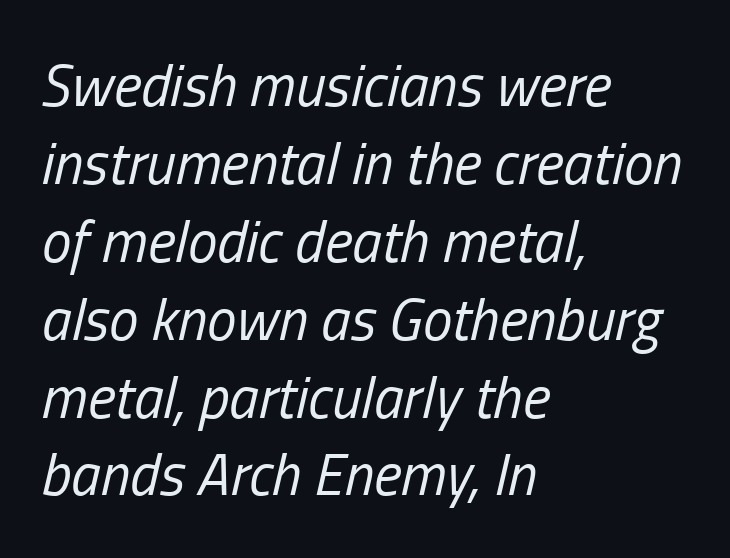
Q: Is the text bold? A: No.
Q: Is the text italic (slanted)? A: Yes, it leans right by about 13 degrees.
Q: Is the text underlined? A: No.
Q: How is the paragraph aligned? A: Left-aligned.
Q: Is the spacing between letters normal or unusually wide? A: Normal.
Q: Is the spacing between lines tight, normal or loose? A: Normal.
Q: Width (condensed, normal, or wide)? A: Condensed.
Q: Stroke contrast? A: Low.
Q: x-height? A: Medium.
Q: Monospaced? A: No.
